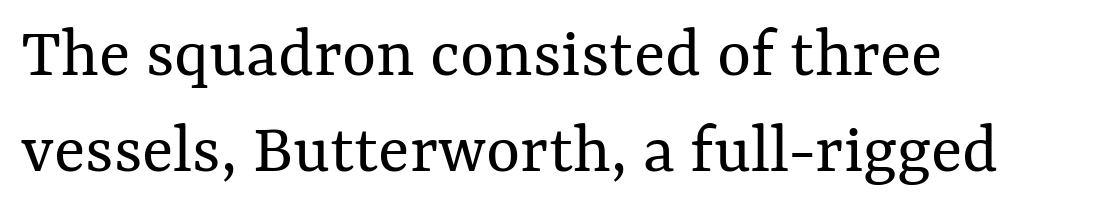
Q: Is the text bold? A: No.
Q: Is the text italic (slanted)? A: No, it is upright.
Q: Is the text underlined? A: No.
Q: How is the paragraph aligned? A: Left-aligned.
Q: Is the spacing between letters normal or unusually wide? A: Normal.
Q: Is the spacing between lines tight, normal or loose? A: Normal.
Q: Width (condensed, normal, or wide)? A: Normal.
Q: Stroke contrast? A: Medium.
Q: x-height? A: Medium.
Q: Monospaced? A: No.
